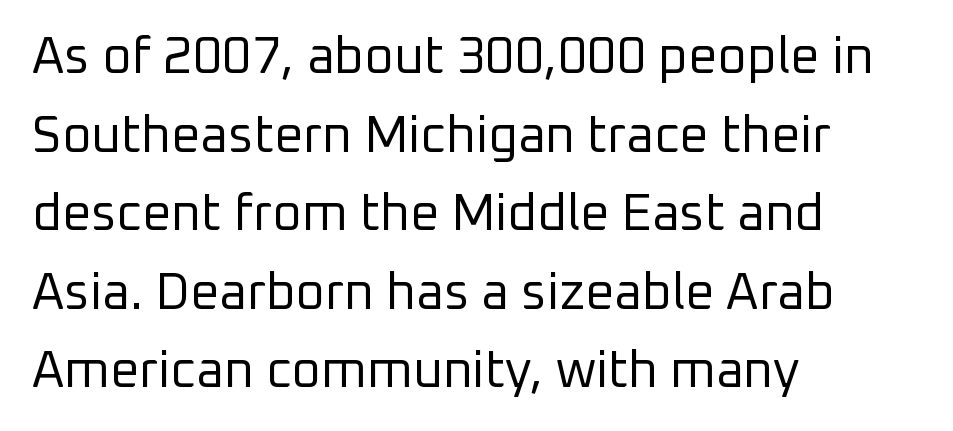
The letters advance in unequal steps, a hallmark of proportional type. The typography opts for an upright posture over an oblique one. Is there much room between lines? A standard amount, neither cramped nor airy. Caption: multi-line text, flush left, ragged right. Regarding serifs, this sample does without them. Bold? No — there's no thickening of the strokes.
